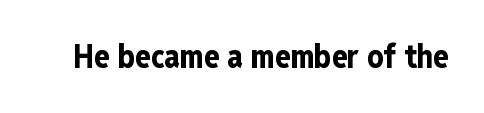
The image shows 32 px bold, condensed sans-serif type, upright; set normal letter spacing, not underlined; low stroke contrast and a medium x-height.
